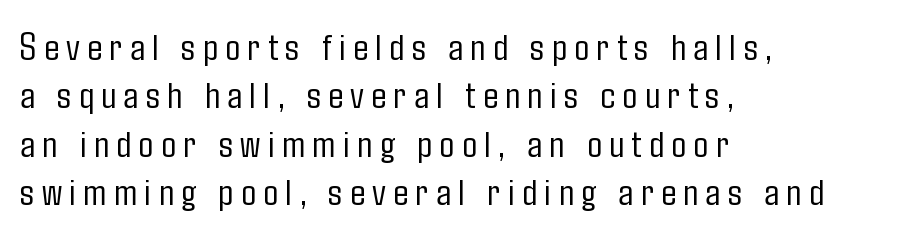
Q: Is the text bold? A: No.
Q: Is the text italic (slanted)? A: No, it is upright.
Q: Is the typeface a serif or a sans-serif typeface? A: Sans-serif.
Q: Is the text underlined? A: No.
Q: How is the paragraph aligned? A: Left-aligned.
Q: Width (condensed, normal, or wide)? A: Condensed.
Q: Stroke contrast? A: Low.
Q: x-height? A: Medium.
Q: Monospaced? A: No.
